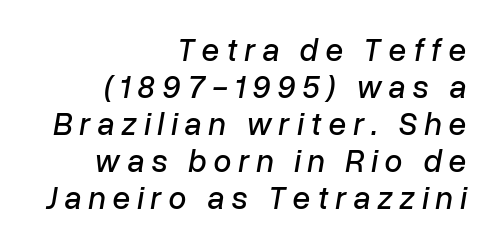
The rendering applies a slant to the glyphs. These lines are rendered in a variable-pitch font. Quick note: underline off. The lines are quadded right. The line texture is sparse and dotted thanks to wide tracking.
